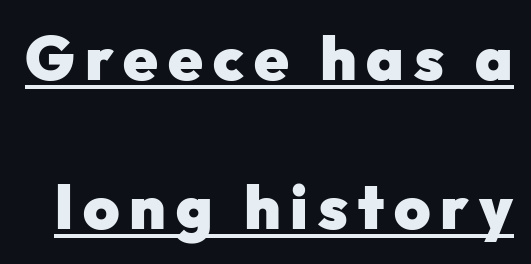
Stroke terminals: plain, sans-serif. Regarding leading, the lines here are spaced well apart. Typographic density is high because the face is bold. Beneath each row of characters lies a ruled line. You can tell it's not italic because the verticals are truly vertical.
